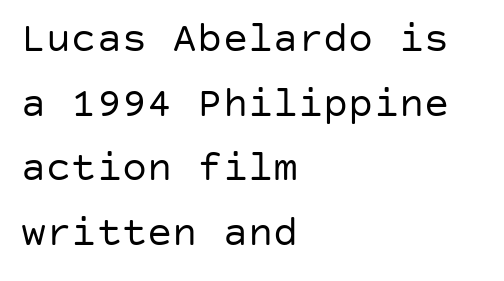
Q: Is the text bold? A: No.
Q: Is the text italic (slanted)? A: No, it is upright.
Q: Is the typeface a serif or a sans-serif typeface? A: Sans-serif.
Q: Is the text underlined? A: No.
Q: How is the paragraph aligned? A: Left-aligned.
Q: Is the spacing between letters normal or unusually wide? A: Normal.
Q: Is the spacing between lines tight, normal or loose? A: Normal.
Q: Width (condensed, normal, or wide)? A: Normal.
Q: Stroke contrast? A: Low.
Q: x-height? A: Large.
